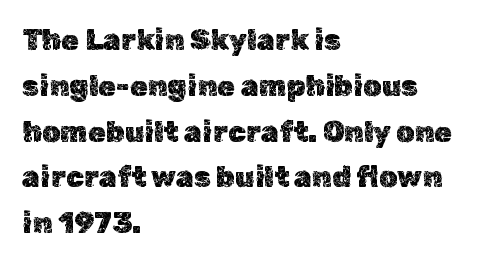
The image shows 29 px text type, upright; set left-aligned, normal line spacing (1.58x), normal letter spacing, not underlined; a medium x-height.
